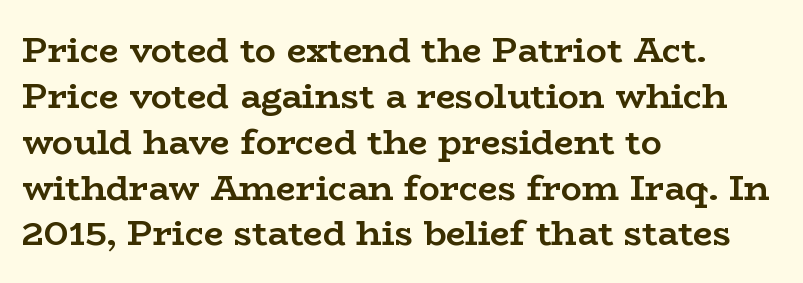
The image shows 35 px semibold, wide serif type, upright; set left-aligned, normal line spacing (1.31x), normal letter spacing, not underlined; low stroke contrast and a medium x-height.
